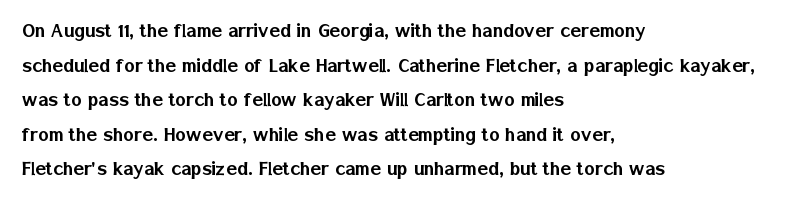
The image shows 22 px text type, upright; set left-aligned, normal line spacing (1.57x), normal letter spacing, not underlined.
